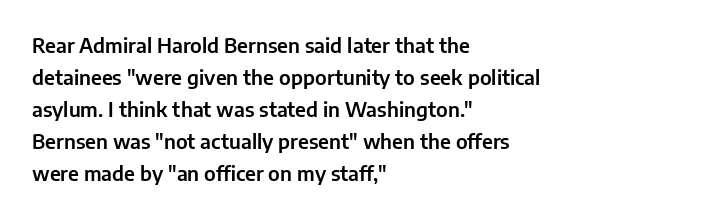
Posture: straight, roman, zero tilt. The ragged edge is on the right, which tells us the setting is flush left. The words here are not underlined. Inter-character spacing is left at the font's built-in metrics. What's the leading like? Ordinary, nothing unusual.
